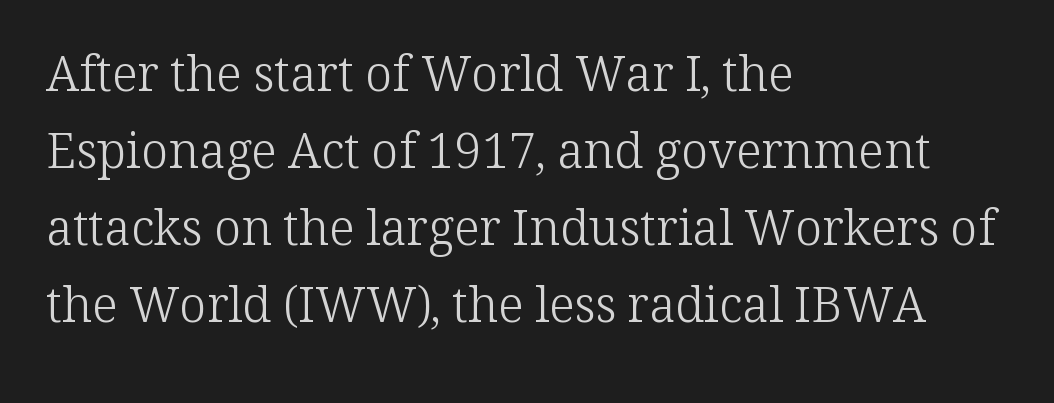
A light-to-regular cut is what we see here. Horizontally, the lines are justified to the leading edge only. The horizontal fit of the characters is conventional and even. Baseline-to-baseline distance is the conventional proportion of letter height. The specimen reads as upright at a glance.
